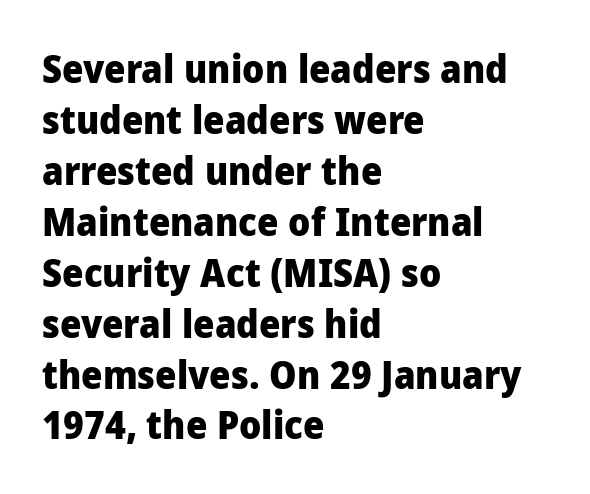
The image shows 38 px heavy sans-serif type, upright; set left-aligned, normal line spacing (1.34x), normal letter spacing, not underlined; low stroke contrast and a medium x-height.
